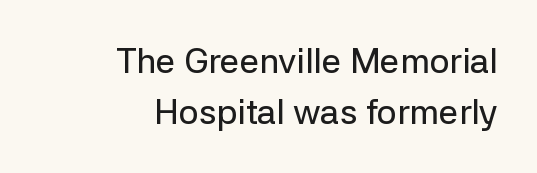
{"serif": "no", "italic": "no", "width": "normal", "stroke_contrast": "low", "x_height": "medium", "monospaced": "no", "underline": "no", "align": "right", "line_spacing": "normal", "line_spacing_ratio": 1.47, "letter_spacing": "normal", "letter_spacing_em": 0.0, "glyph_px": 35}
